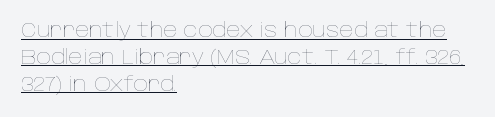
Q: Is the text bold? A: No.
Q: Is the text italic (slanted)? A: No, it is upright.
Q: Is the text underlined? A: Yes.
Q: How is the paragraph aligned? A: Left-aligned.
Q: Is the spacing between letters normal or unusually wide? A: Normal.
Q: Is the spacing between lines tight, normal or loose? A: Normal.
